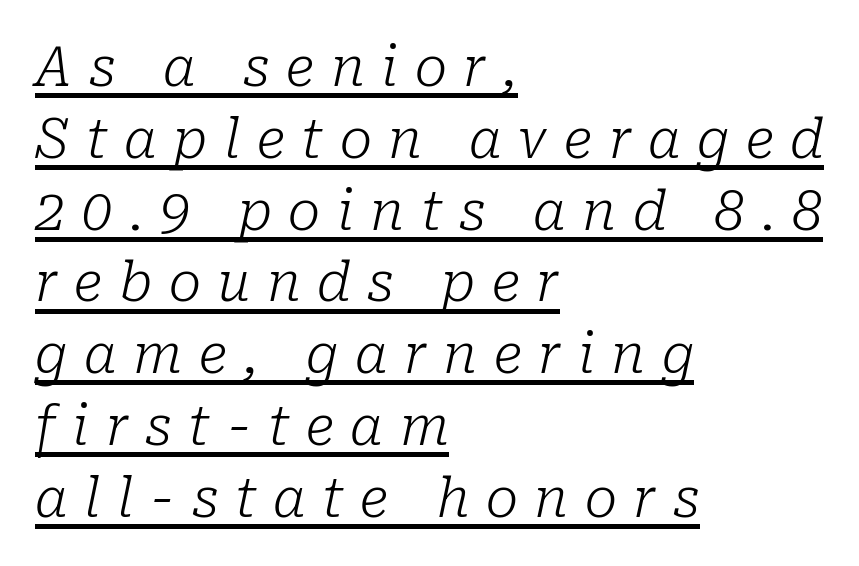
The image shows 54 px light serif type, italic (leaning right); set left-aligned, normal line spacing (1.33x), unusually wide letter spacing (+0.31 em), underlined; low stroke contrast and a medium x-height.
